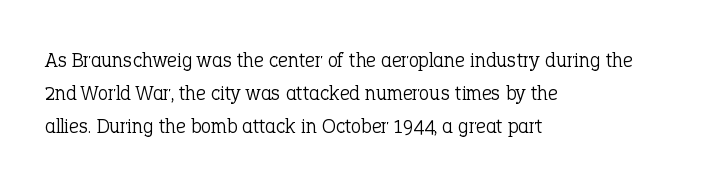
The image shows 21 px text type, upright; set left-aligned, normal line spacing (1.58x), normal letter spacing, not underlined.
